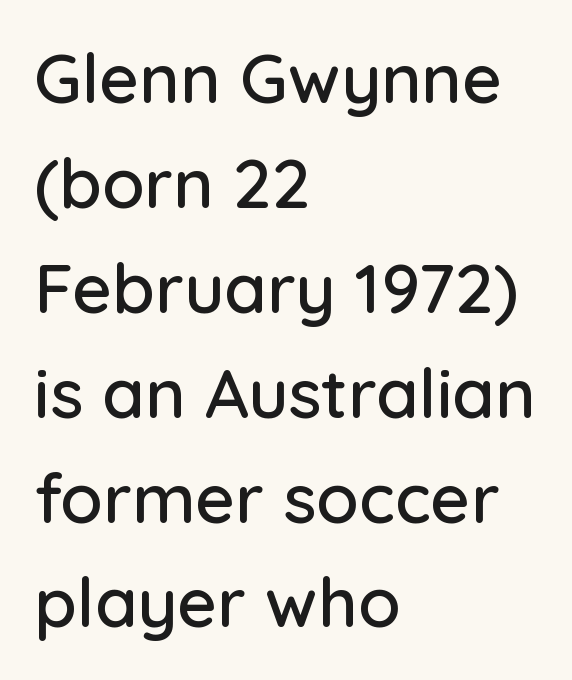
Normally led — the rows are evenly, conventionally spaced. Every row of glyphs begins at an identical x-position on the left. Is this a fixed-width face? No — the glyphs have proportional, varying widths. Check under the words: just untouched page. The glyphs in this specimen are sans serif. Students, note that the glyphs here touch the page at normal intervals.
